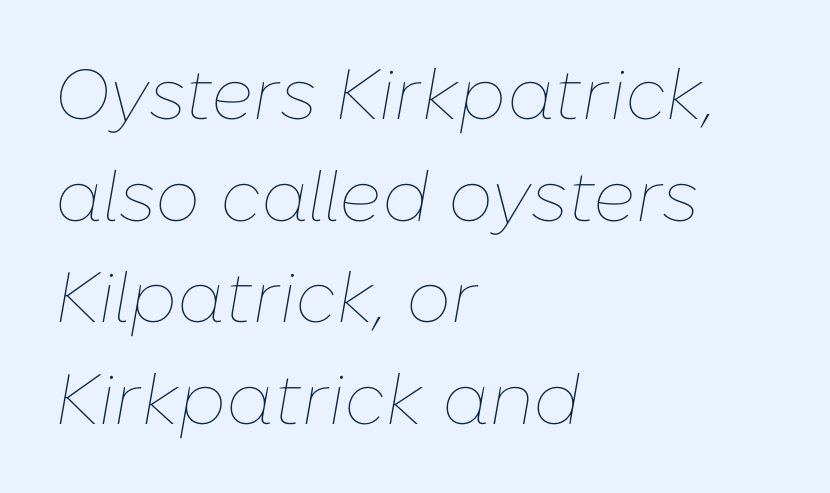
{"italic": "yes", "lean": "right", "slant_degrees": 10, "bold": "no", "weight": "thin", "width": "normal", "stroke_contrast": "low", "x_height": "medium", "monospaced": "no", "underline": "no", "align": "left", "line_spacing": "normal", "line_spacing_ratio": 1.43, "letter_spacing": "normal", "letter_spacing_em": 0.0, "glyph_px": 71}
